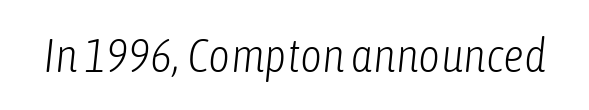
Q: Is the text bold? A: No.
Q: Is the text italic (slanted)? A: Yes, it leans right by about 6 degrees.
Q: Is the text underlined? A: No.
Q: Is the spacing between letters normal or unusually wide? A: Normal.
Q: Width (condensed, normal, or wide)? A: Condensed.
Q: Stroke contrast? A: Low.
Q: x-height? A: Medium.
Q: Monospaced? A: No.
